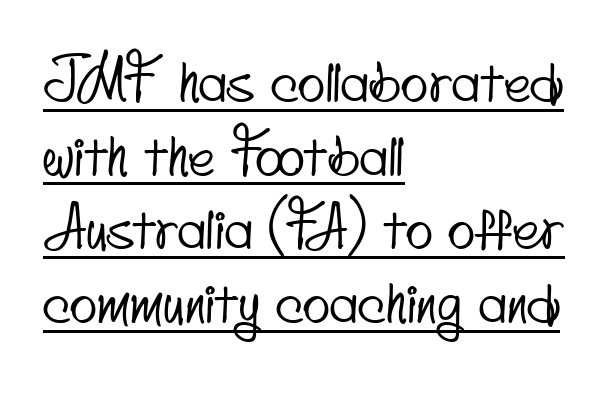
{"serif": "no", "width": "condensed", "stroke_contrast": "low", "x_height": "small", "monospaced": "no", "underline": "yes", "align": "left", "line_spacing": "normal", "line_spacing_ratio": 1.29, "letter_spacing": "normal", "letter_spacing_em": 0.0, "glyph_px": 57}
